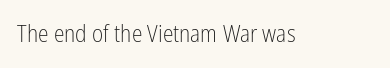
Only glyphs here, with clear space below each row. Notice how the stems are strictly vertical — no italics here. Between one letter and the next there's only the usual sliver of space. Is this a heavy cut? Hardly; it is regular or lighter.
